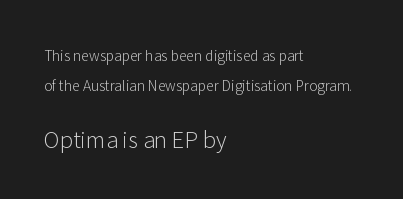
{"italic": "no", "bold": "no", "underline": "no", "align": "left", "line_spacing": "loose", "line_spacing_ratio": 2.15, "letter_spacing": "normal", "letter_spacing_em": 0.0, "larger_block": "second", "size_ratio": 1.57, "glyph_px": 22}
